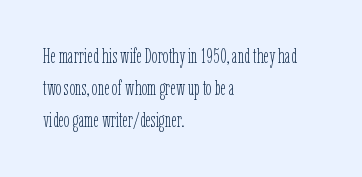
Q: Is the text bold? A: No.
Q: Is the text italic (slanted)? A: No, it is upright.
Q: Is the text underlined? A: No.
Q: How is the paragraph aligned? A: Left-aligned.
Q: Is the spacing between letters normal or unusually wide? A: Normal.
Q: Is the spacing between lines tight, normal or loose? A: Normal.
